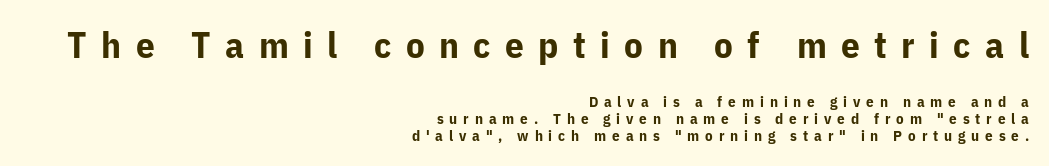
Q: Is the text bold? A: Yes.
Q: Is the text italic (slanted)? A: No, it is upright.
Q: Is the typeface a serif or a sans-serif typeface? A: Sans-serif.
Q: Is the text underlined? A: No.
Q: How is the paragraph aligned? A: Right-aligned.
Q: Is the spacing between letters normal or unusually wide? A: Unusually wide.
Q: Is the spacing between lines tight, normal or loose? A: Tight.
Q: Which block of text is set in a larger size, the first (top) or the second (bottom)? A: The first (top) one.
Q: Width (condensed, normal, or wide)? A: Normal.
Q: Stroke contrast? A: Low.
Q: x-height? A: Medium.
Q: Monospaced? A: No.
